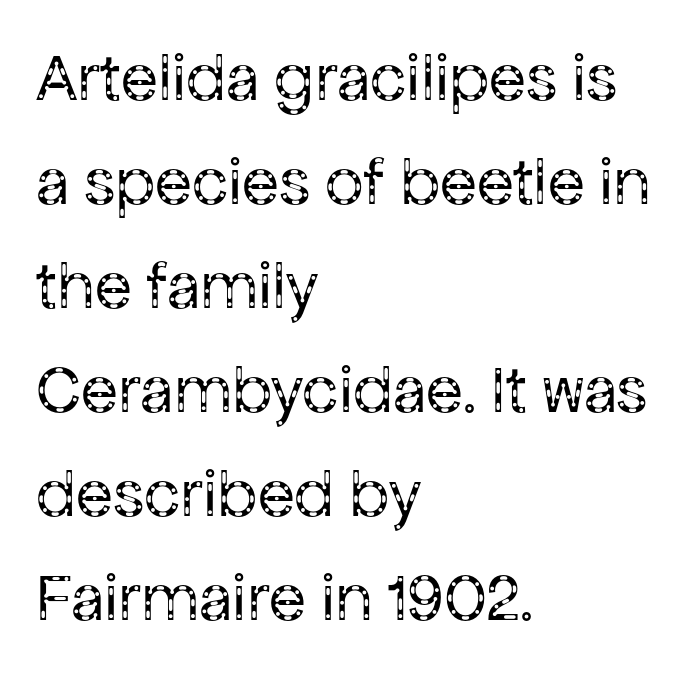
The image shows 68 px regular-weight sans-serif type, upright; set left-aligned, normal line spacing (1.53x), normal letter spacing, not underlined; low stroke contrast and a medium x-height.
